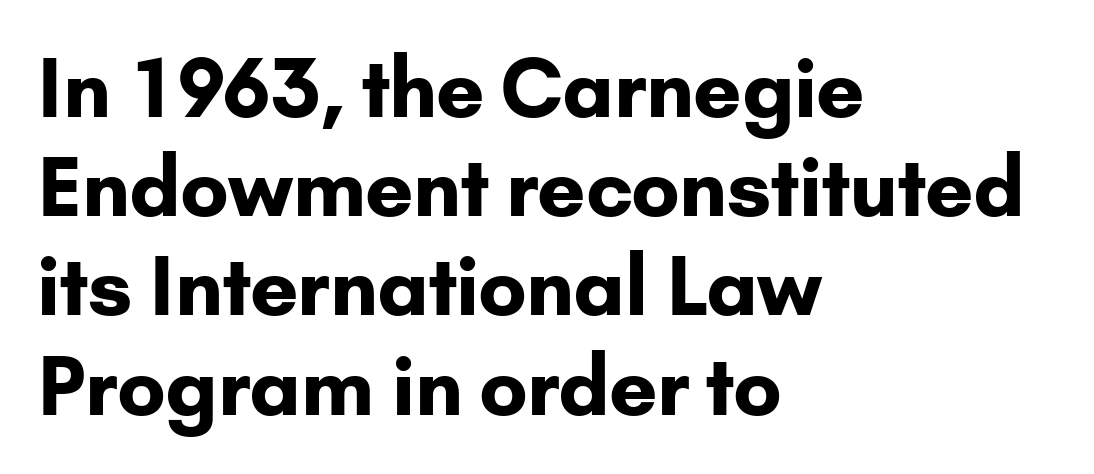
The image shows 80 px bold sans-serif type, upright; set left-aligned, line spacing 1.24x, normal letter spacing, not underlined; low stroke contrast and a small x-height.
